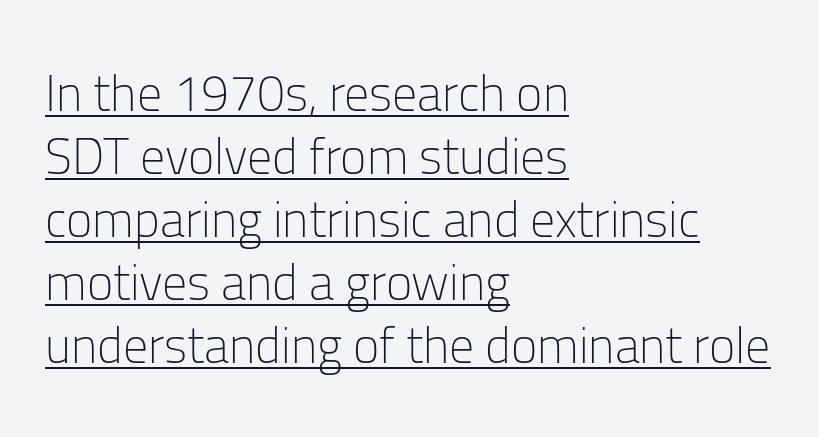
Q: Is the text bold? A: No.
Q: Is the text italic (slanted)? A: No, it is upright.
Q: Is the typeface a serif or a sans-serif typeface? A: Sans-serif.
Q: Is the text underlined? A: Yes.
Q: How is the paragraph aligned? A: Left-aligned.
Q: Is the spacing between letters normal or unusually wide? A: Normal.
Q: Is the spacing between lines tight, normal or loose? A: Normal.
Q: Width (condensed, normal, or wide)? A: Normal.
Q: Stroke contrast? A: Low.
Q: x-height? A: Medium.
Q: Monospaced? A: No.
